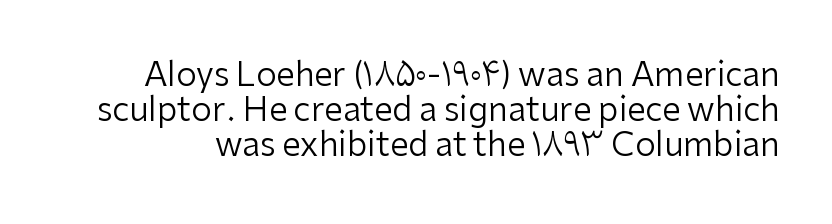
{"serif": "no", "italic": "no", "bold": "no", "weight": "regular", "width": "normal", "stroke_contrast": "low", "x_height": "medium", "monospaced": "no", "underline": "no", "line_spacing": "tight", "line_spacing_ratio": 1.06, "letter_spacing": "normal", "letter_spacing_em": 0.0, "glyph_px": 33}
